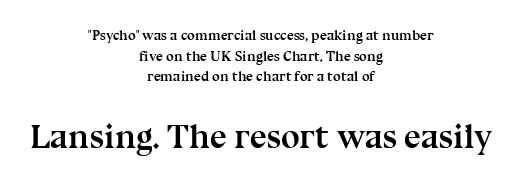
The image shows 34 px semibold serif type, upright; set centered, normal line spacing (1.48x), normal letter spacing, not underlined; the second (bottom) block is 2.43x larger; medium stroke contrast and a medium x-height.
